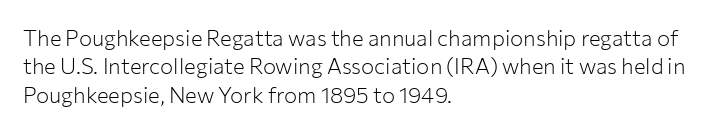
Q: Is the text bold? A: No.
Q: Is the text italic (slanted)? A: No, it is upright.
Q: Is the text underlined? A: No.
Q: How is the paragraph aligned? A: Left-aligned.
Q: Is the spacing between letters normal or unusually wide? A: Normal.
Q: Is the spacing between lines tight, normal or loose? A: Normal.
